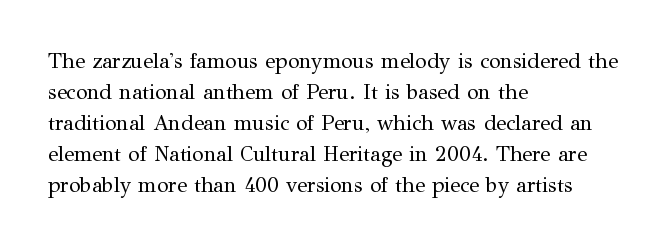
{"italic": "no", "bold": "no", "underline": "no", "align": "left", "line_spacing": "normal", "line_spacing_ratio": 1.48, "letter_spacing": "normal", "letter_spacing_em": 0.0, "glyph_px": 21}
